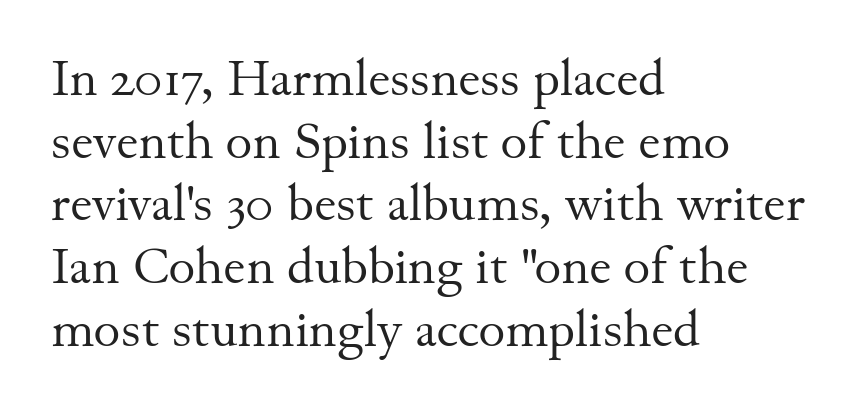
{"serif": "yes", "italic": "no", "bold": "no", "weight": "regular", "width": "normal", "stroke_contrast": "medium", "x_height": "small", "monospaced": "no", "underline": "no", "align": "left", "line_spacing_ratio": 1.23, "letter_spacing": "normal", "letter_spacing_em": 0.0, "glyph_px": 51}
